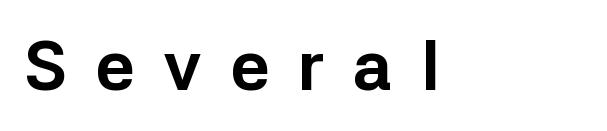
The image shows 69 px bold sans-serif type, upright; set left-aligned, unusually wide letter spacing (+0.41 em), not underlined; low stroke contrast and a medium x-height.
